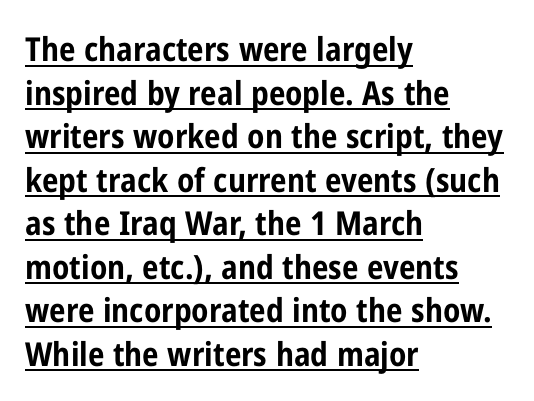
The image shows 33 px bold, condensed sans-serif type, upright; set left-aligned, normal line spacing (1.32x), normal letter spacing, underlined; low stroke contrast and a medium x-height.
